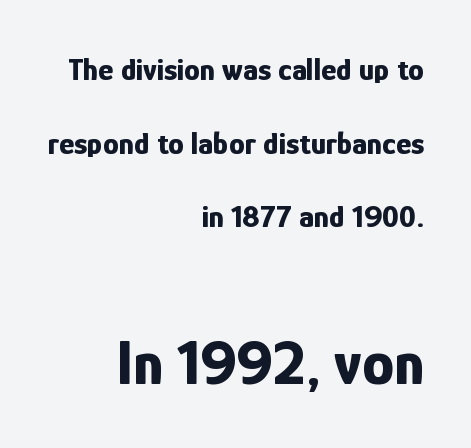
The image shows 64 px bold, condensed sans-serif type, upright; set right-aligned, loose line spacing (2.3x), normal letter spacing, not underlined; the second (bottom) block is 2.0x larger; low stroke contrast and a medium x-height.
